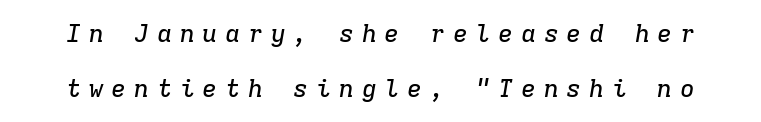
The image shows 25 px text type, italic (leaning right); set loose line spacing (2.19x), unusually wide letter spacing (+0.31 em), not underlined.
